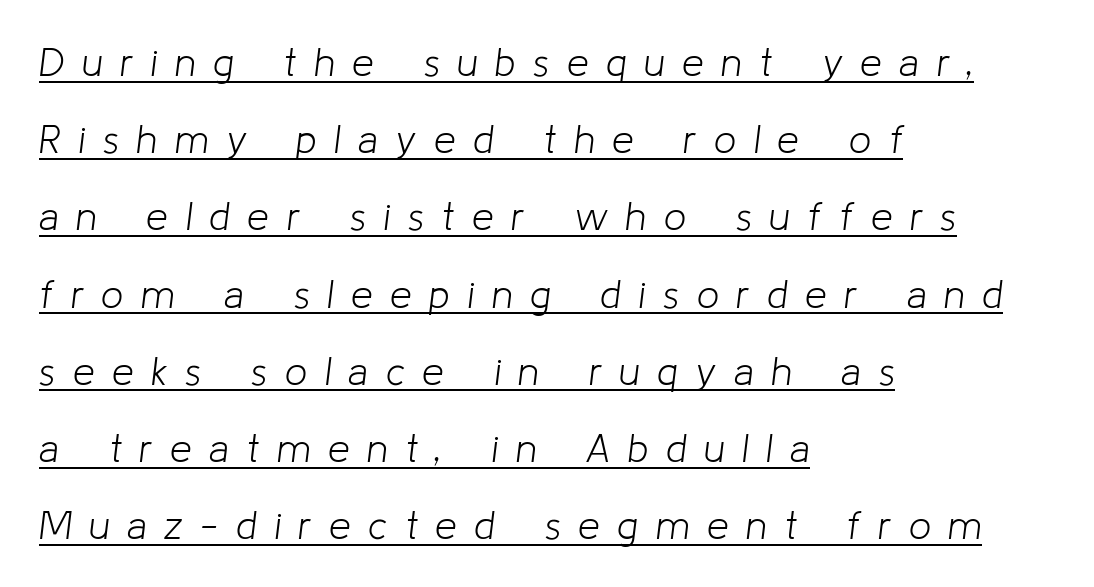
The rendering inserts visible extra space after every character. Beneath each row of characters lies a ruled line. The rendering uses natural spacing where letterforms have individual widths. The lines are spread far apart with generous leading.
